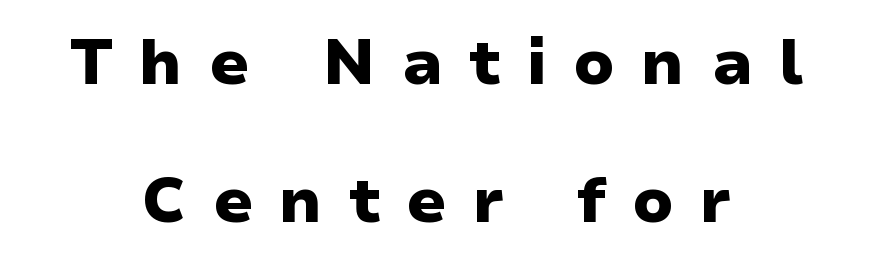
{"serif": "no", "italic": "no", "bold": "yes", "weight": "heavy", "width": "wide", "stroke_contrast": "low", "x_height": "medium", "monospaced": "no", "underline": "no", "align": "center", "line_spacing": "loose", "line_spacing_ratio": 2.19, "letter_spacing": "wide", "letter_spacing_em": 0.41, "glyph_px": 63}
